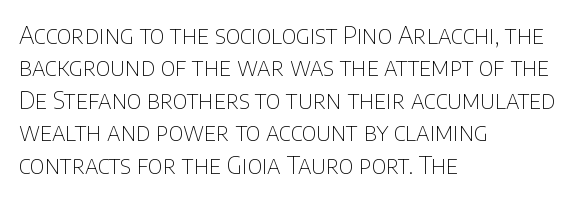
Q: Is the text bold? A: No.
Q: Is the text italic (slanted)? A: No, it is upright.
Q: Is the text underlined? A: No.
Q: How is the paragraph aligned? A: Left-aligned.
Q: Is the spacing between letters normal or unusually wide? A: Normal.
Q: Is the spacing between lines tight, normal or loose? A: Normal.
